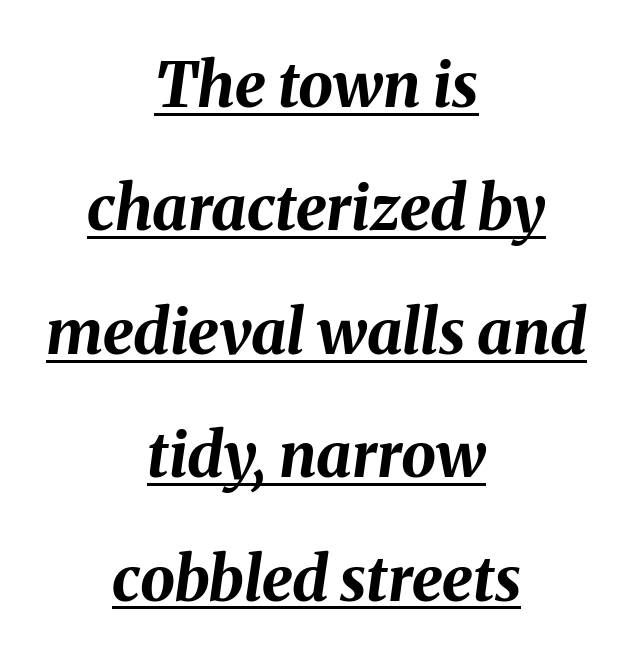
Q: Is the text bold? A: Yes.
Q: Is the text italic (slanted)? A: Yes, it leans right by about 8 degrees.
Q: Is the text underlined? A: Yes.
Q: How is the paragraph aligned? A: Centered.
Q: Is the spacing between letters normal or unusually wide? A: Normal.
Q: Is the spacing between lines tight, normal or loose? A: Loose.
Q: Width (condensed, normal, or wide)? A: Normal.
Q: Stroke contrast? A: Medium.
Q: x-height? A: Medium.
Q: Monospaced? A: No.
